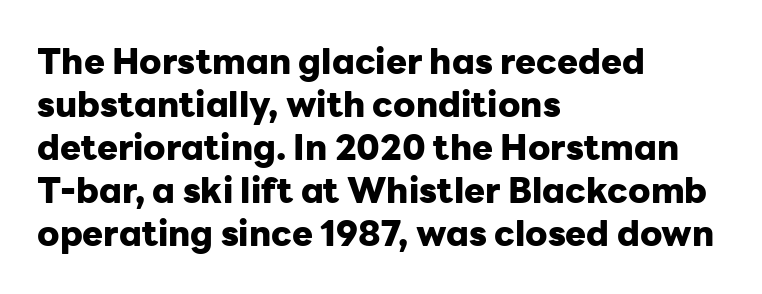
Q: Is the text bold? A: Yes.
Q: Is the text italic (slanted)? A: No, it is upright.
Q: Is the typeface a serif or a sans-serif typeface? A: Sans-serif.
Q: Is the text underlined? A: No.
Q: How is the paragraph aligned? A: Left-aligned.
Q: Is the spacing between letters normal or unusually wide? A: Normal.
Q: Width (condensed, normal, or wide)? A: Normal.
Q: Stroke contrast? A: Low.
Q: x-height? A: Medium.
Q: Monospaced? A: No.
